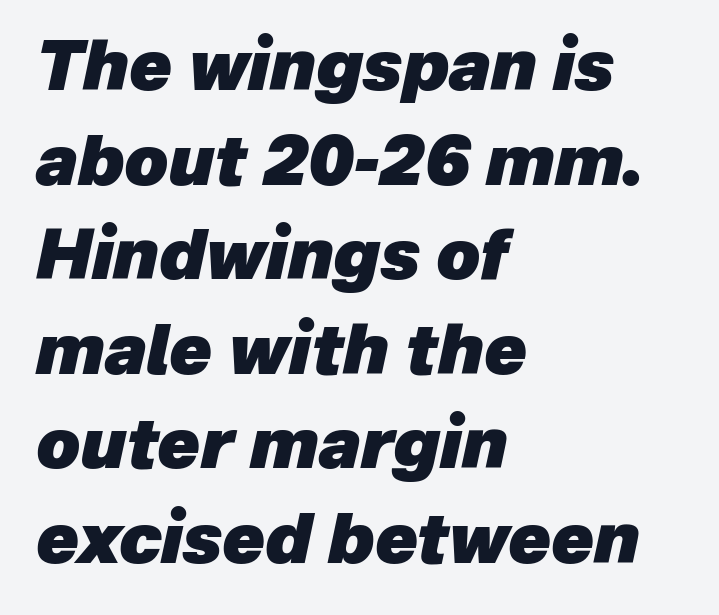
Q: Is the text bold? A: Yes.
Q: Is the text italic (slanted)? A: Yes, it leans right by about 12 degrees.
Q: Is the text underlined? A: No.
Q: How is the paragraph aligned? A: Left-aligned.
Q: Is the spacing between letters normal or unusually wide? A: Normal.
Q: Is the spacing between lines tight, normal or loose? A: Normal.
Q: Width (condensed, normal, or wide)? A: Normal.
Q: Stroke contrast? A: Low.
Q: x-height? A: Medium.
Q: Monospaced? A: No.
